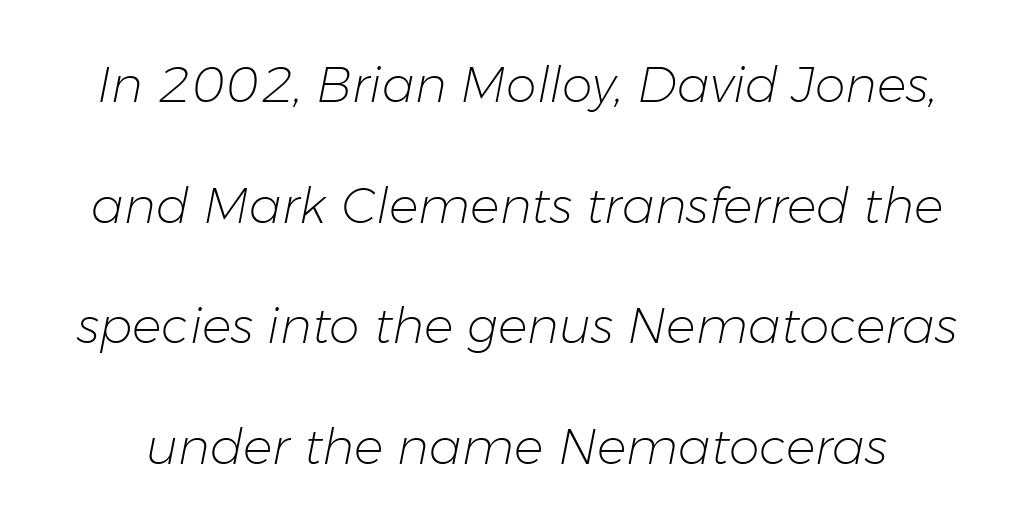
The image shows 49 px light type, italic (leaning right); set loose line spacing (2.46x), normal letter spacing, not underlined; low stroke contrast and a medium x-height.
